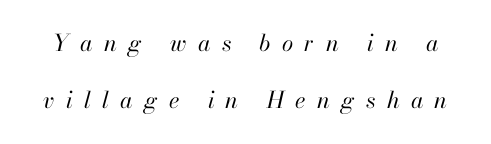
{"italic": "yes", "lean": "right", "slant_degrees": 13, "bold": "no", "underline": "no", "line_spacing": "loose", "line_spacing_ratio": 2.48, "letter_spacing": "wide", "letter_spacing_em": 0.49, "glyph_px": 23}
